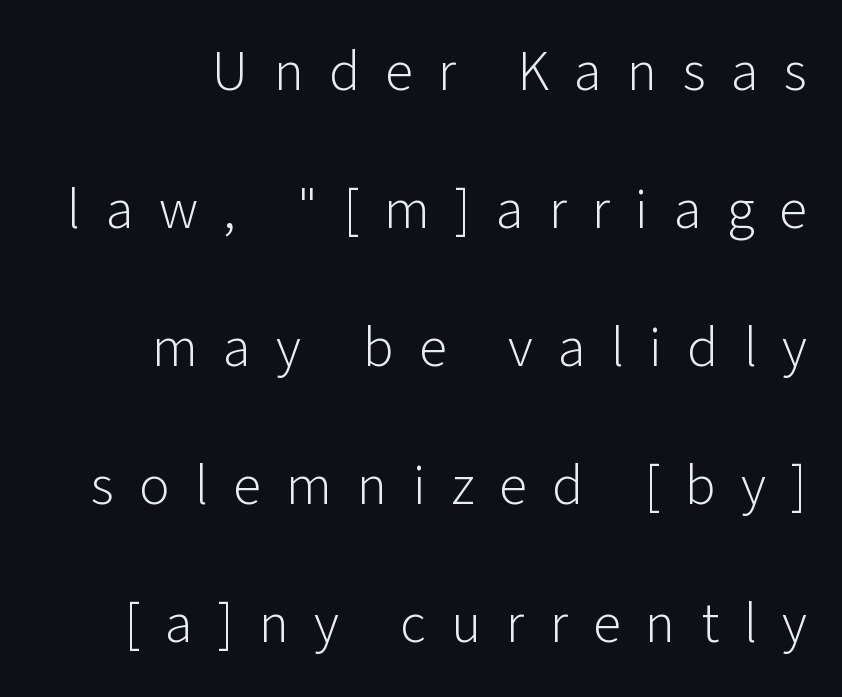
Q: Is the text bold? A: No.
Q: Is the text italic (slanted)? A: No, it is upright.
Q: Is the typeface a serif or a sans-serif typeface? A: Sans-serif.
Q: Is the text underlined? A: No.
Q: How is the paragraph aligned? A: Right-aligned.
Q: Is the spacing between letters normal or unusually wide? A: Unusually wide.
Q: Is the spacing between lines tight, normal or loose? A: Loose.
Q: Width (condensed, normal, or wide)? A: Normal.
Q: Stroke contrast? A: Low.
Q: x-height? A: Medium.
Q: Monospaced? A: No.
